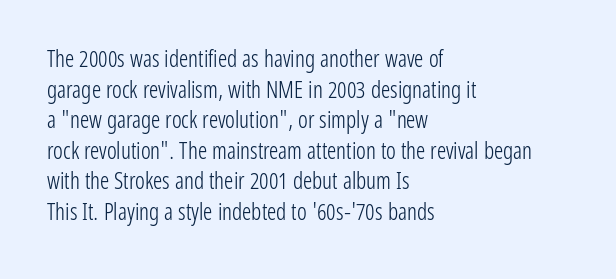
The image shows 23 px text type, upright; set left-aligned, normal line spacing (1.33x), normal letter spacing, not underlined.
